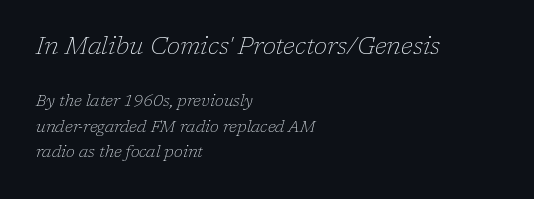
Q: Is the text bold? A: No.
Q: Is the text italic (slanted)? A: Yes, it leans right by about 17 degrees.
Q: Is the text underlined? A: No.
Q: How is the paragraph aligned? A: Left-aligned.
Q: Is the spacing between letters normal or unusually wide? A: Normal.
Q: Is the spacing between lines tight, normal or loose? A: Normal.
Q: Which block of text is set in a larger size, the first (top) or the second (bottom)? A: The first (top) one.
